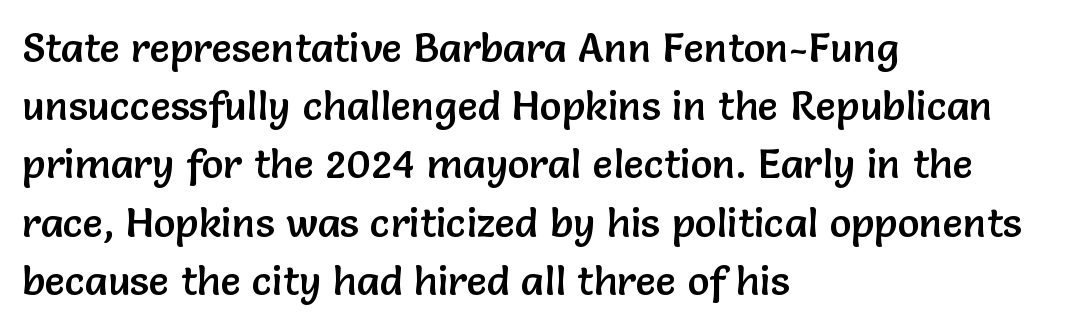
{"serif": "no", "italic": "no", "width": "normal", "stroke_contrast": "low", "x_height": "medium", "monospaced": "no", "underline": "no", "align": "left", "line_spacing": "normal", "line_spacing_ratio": 1.42, "letter_spacing": "normal", "letter_spacing_em": 0.0, "glyph_px": 41}
